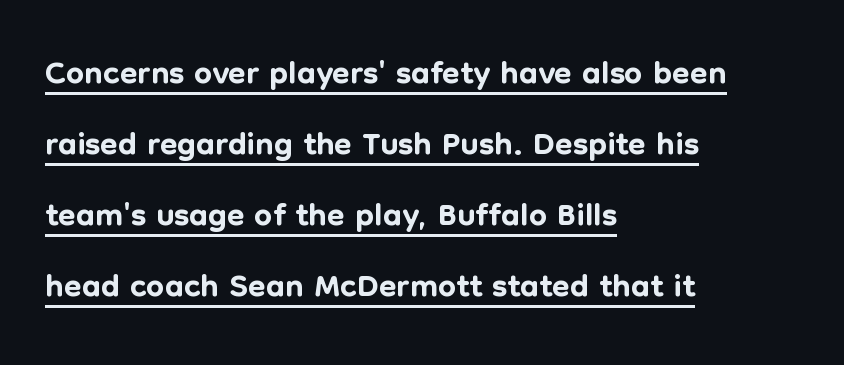
Words appear dense and cohesive because spacing is normal. Letterform terminals end flat and unadorned throughout the passage. The typesetter has applied underlining to the passage shown. Line spacing here is normal. The lines in this sample share a left origin and differ only in where they stop. Character widths vary here, with narrow letters taking less room than wide ones.
